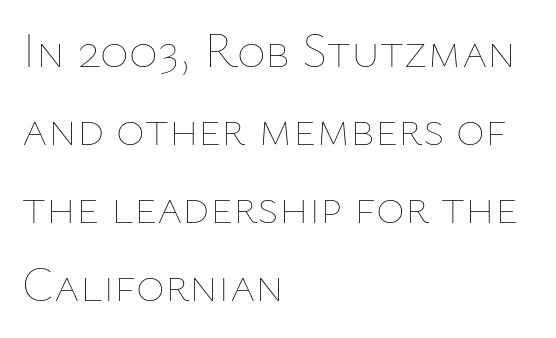
The image shows 49 px thin type, upright; set left-aligned, normal line spacing (1.59x), normal letter spacing, not underlined; low stroke contrast and a medium x-height.
